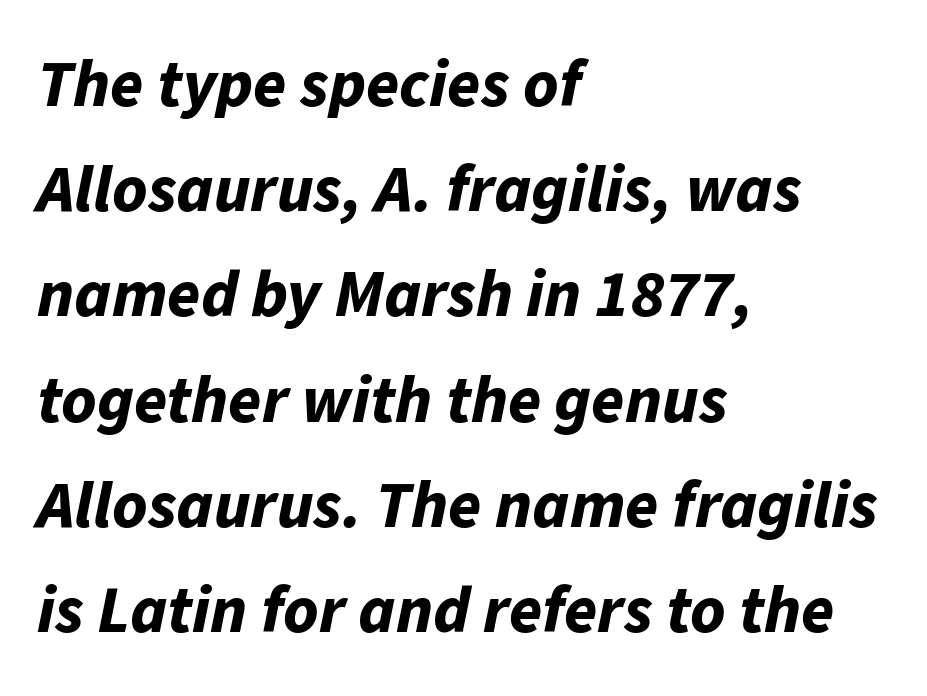
{"italic": "yes", "lean": "right", "slant_degrees": 11, "bold": "yes", "weight": "bold", "width": "normal", "stroke_contrast": "low", "x_height": "medium", "monospaced": "no", "underline": "no", "align": "left", "line_spacing": "normal", "line_spacing_ratio": 1.57, "letter_spacing": "normal", "letter_spacing_em": 0.0, "glyph_px": 67}
